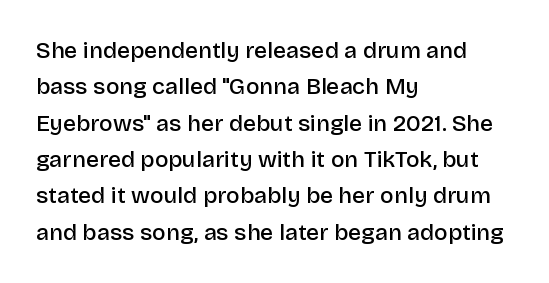
{"italic": "no", "bold": "semi", "underline": "no", "align": "left", "line_spacing": "normal", "line_spacing_ratio": 1.58, "letter_spacing": "normal", "letter_spacing_em": 0.0, "glyph_px": 23}
